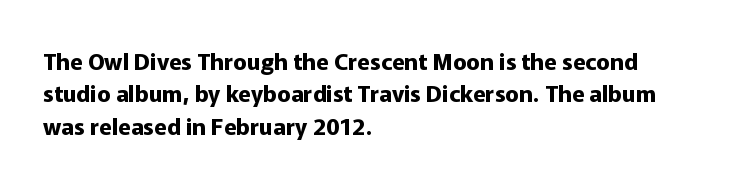
The image shows 23 px bold type, upright; set left-aligned, normal line spacing (1.41x), normal letter spacing, not underlined.
